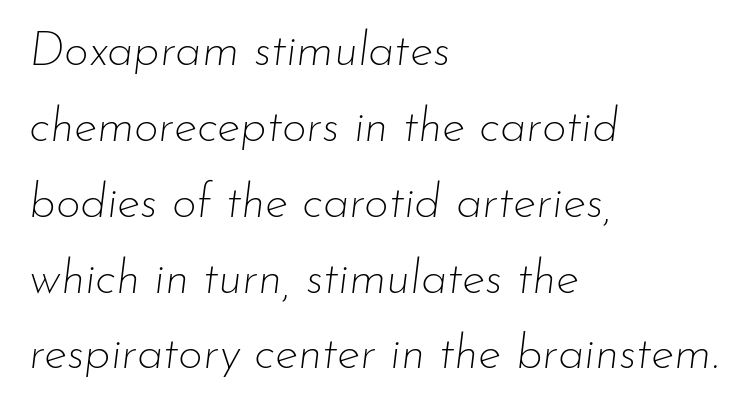
A typesetter would call this proportional, since set widths differ per character. This sample is left-justified, so line endings fall wherever the words run out. Is the type heavy? It reads as light-to-regular instead. Tall strokes in this sample are angled rather than plumb. The space between consecutive lines is moderate. The space beneath each line is pristine and unruled.
